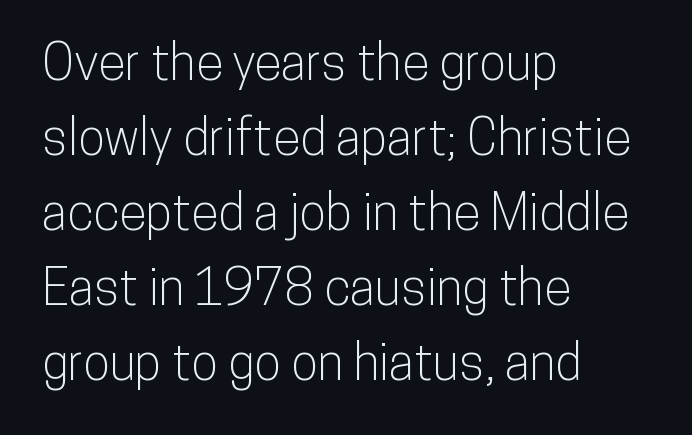
Q: Is the text italic (slanted)? A: No, it is upright.
Q: Is the typeface a serif or a sans-serif typeface? A: Sans-serif.
Q: Is the text underlined? A: No.
Q: How is the paragraph aligned? A: Left-aligned.
Q: Is the spacing between letters normal or unusually wide? A: Normal.
Q: Is the spacing between lines tight, normal or loose? A: Normal.
Q: Width (condensed, normal, or wide)? A: Condensed.
Q: Stroke contrast? A: Low.
Q: x-height? A: Medium.
Q: Monospaced? A: No.
